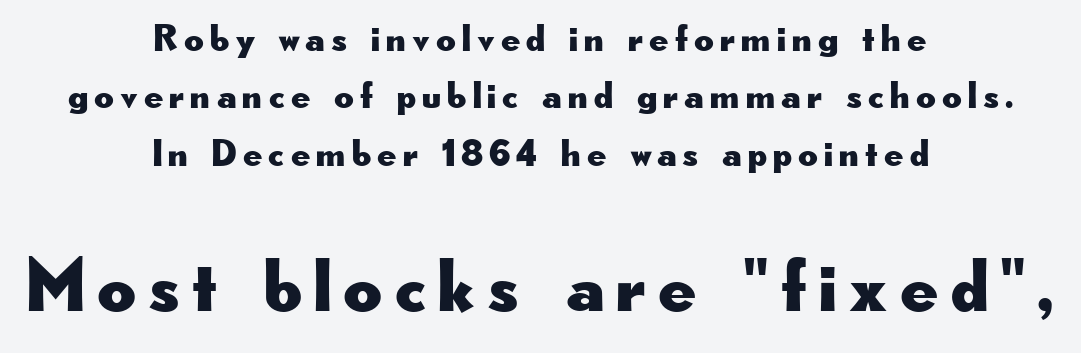
Is this a sans? Yes — the strokes have no serifs. Is there much room between lines? A standard amount, neither cramped nor airy. Spacing verdict: proportional, widths tailored to each character. Where is the straight margin? There isn't one; the lines are centered. The string is rendered with underlining switched off.
